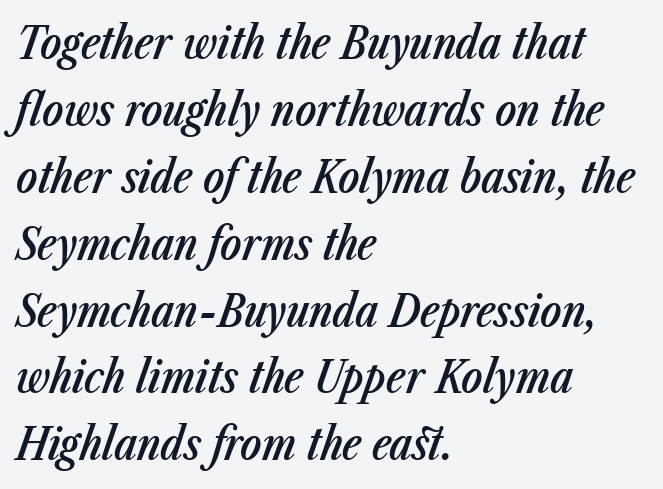
Q: Is the text bold? A: Semi-bold.
Q: Is the text italic (slanted)? A: Yes, it leans right by about 23 degrees.
Q: Is the text underlined? A: No.
Q: How is the paragraph aligned? A: Left-aligned.
Q: Is the spacing between letters normal or unusually wide? A: Normal.
Q: Is the spacing between lines tight, normal or loose? A: Normal.
Q: Width (condensed, normal, or wide)? A: Condensed.
Q: Stroke contrast? A: Low.
Q: x-height? A: Medium.
Q: Monospaced? A: No.
